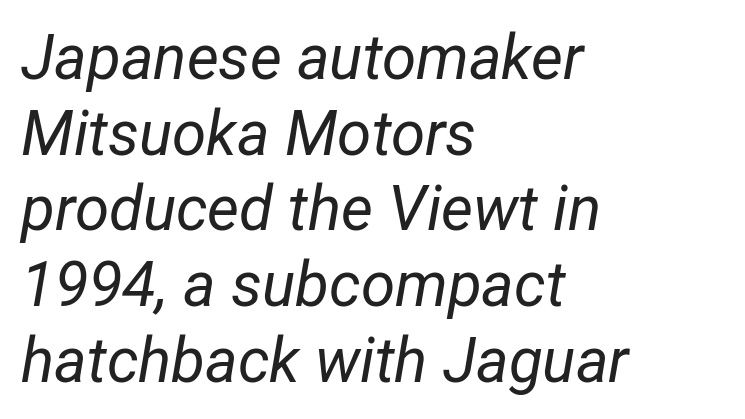
{"italic": "yes", "lean": "right", "slant_degrees": 12, "bold": "no", "weight": "regular", "width": "condensed", "stroke_contrast": "low", "x_height": "medium", "monospaced": "no", "underline": "no", "align": "left", "line_spacing_ratio": 1.22, "letter_spacing": "normal", "letter_spacing_em": 0.0, "glyph_px": 62}
